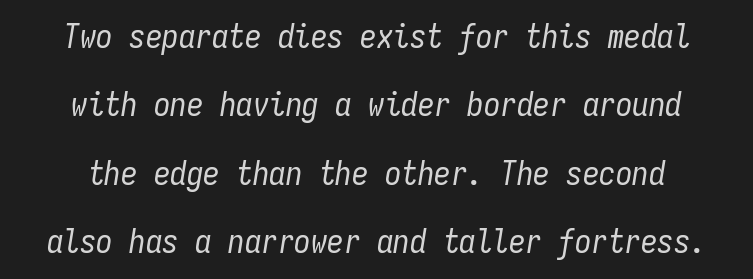
Q: Is the text bold? A: No.
Q: Is the text italic (slanted)? A: Yes, it leans right by about 9 degrees.
Q: Is the text underlined? A: No.
Q: How is the paragraph aligned? A: Centered.
Q: Is the spacing between letters normal or unusually wide? A: Normal.
Q: Is the spacing between lines tight, normal or loose? A: Loose.
Q: Width (condensed, normal, or wide)? A: Condensed.
Q: Stroke contrast? A: Low.
Q: x-height? A: Medium.
Q: Monospaced? A: Yes.
